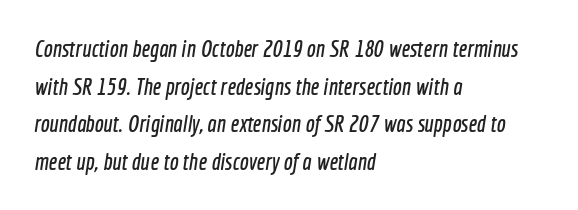
Q: Is the text underlined? A: No.
Q: How is the paragraph aligned? A: Left-aligned.
Q: Is the spacing between letters normal or unusually wide? A: Normal.
Q: Is the spacing between lines tight, normal or loose? A: Normal.
